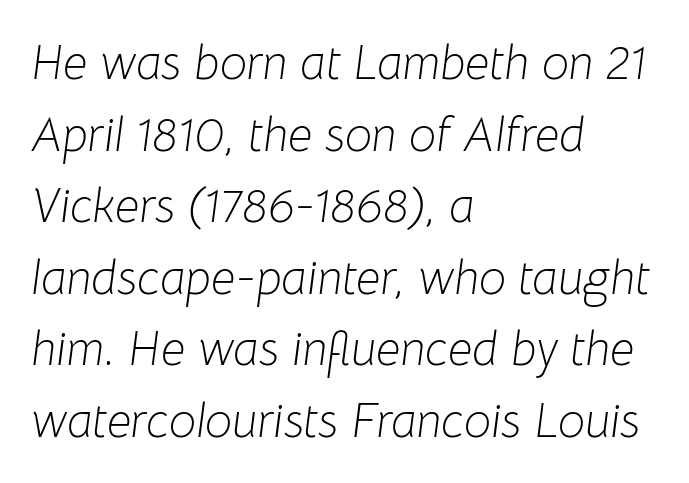
Q: Is the text bold? A: No.
Q: Is the text italic (slanted)? A: Yes, it leans right by about 8 degrees.
Q: Is the text underlined? A: No.
Q: How is the paragraph aligned? A: Left-aligned.
Q: Is the spacing between letters normal or unusually wide? A: Normal.
Q: Is the spacing between lines tight, normal or loose? A: Normal.
Q: Width (condensed, normal, or wide)? A: Normal.
Q: Stroke contrast? A: Low.
Q: x-height? A: Medium.
Q: Monospaced? A: No.
